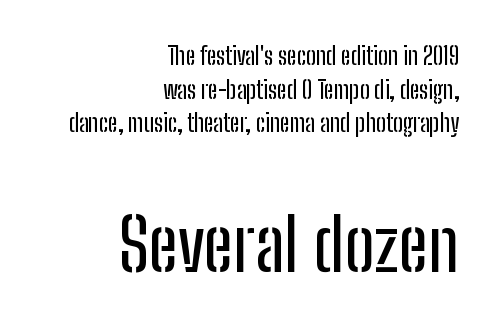
Letterform terminals end flat and unadorned throughout the passage. Is the lower block the larger one? Yes — the lower block carries the bigger type. A normal amount of white space separates one row of letters from the next. This rendering leaves character spacing at its baseline value. Italic: no, the glyphs are upright roman. Note the varied advance widths — an 'i' is clearly narrower than an 'm'.
